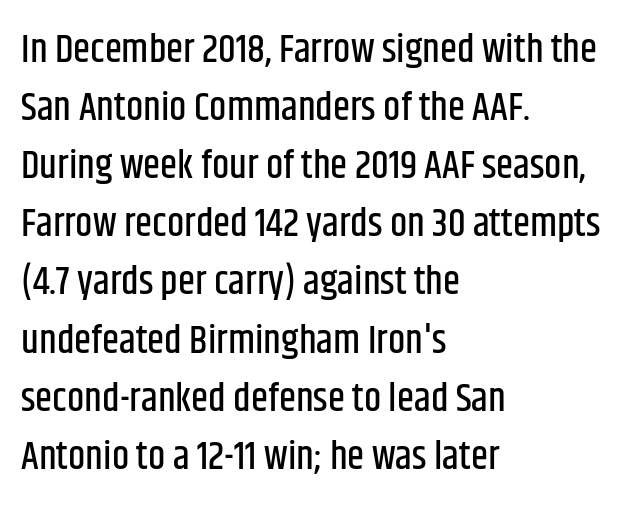
The strip under each line holds only bare page. Notice how the stems are strictly vertical — no italics here. This block has exactly the height ordinary leading produces. Compared with a centered layout, this one pins lines to the left instead.
